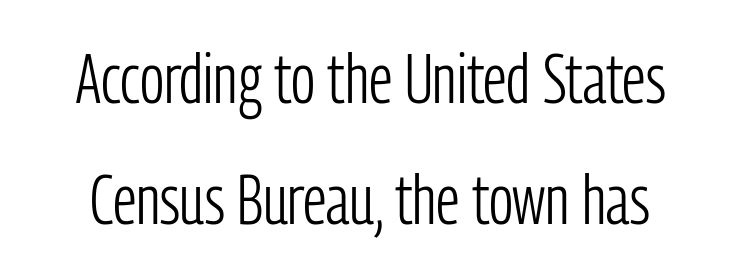
The image shows 69 px light, condensed sans-serif type, upright; set line spacing 1.75x, normal letter spacing, not underlined; low stroke contrast and a medium x-height.
